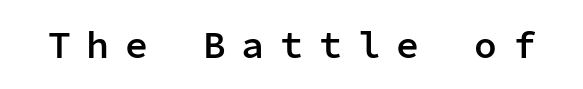
Q: Is the text bold? A: Semi-bold.
Q: Is the text italic (slanted)? A: No, it is upright.
Q: Is the typeface a serif or a sans-serif typeface? A: Sans-serif.
Q: Is the text underlined? A: No.
Q: Is the spacing between letters normal or unusually wide? A: Unusually wide.
Q: Width (condensed, normal, or wide)? A: Normal.
Q: Stroke contrast? A: Low.
Q: x-height? A: Medium.
Q: Monospaced? A: Yes.
